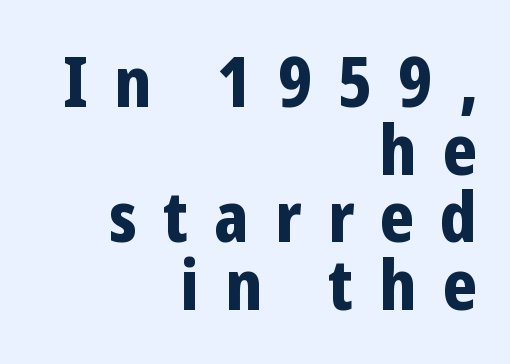
{"serif": "no", "italic": "no", "bold": "yes", "weight": "bold", "width": "condensed", "stroke_contrast": "low", "x_height": "medium", "monospaced": "no", "underline": "no", "align": "right", "line_spacing": "tight", "line_spacing_ratio": 0.98, "letter_spacing": "wide", "letter_spacing_em": 0.38, "glyph_px": 69}
